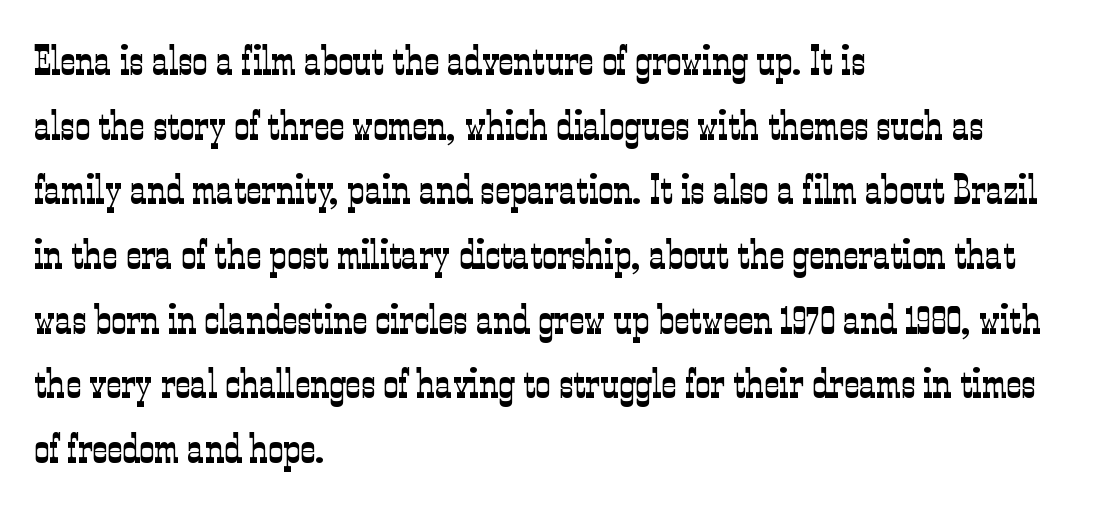
{"serif": "yes", "italic": "no", "bold": "no", "weight": "light", "width": "condensed", "stroke_contrast": "low", "x_height": "medium", "monospaced": "no", "underline": "no", "align": "left", "line_spacing": "normal", "line_spacing_ratio": 1.54, "letter_spacing": "normal", "letter_spacing_em": 0.0, "glyph_px": 42}
